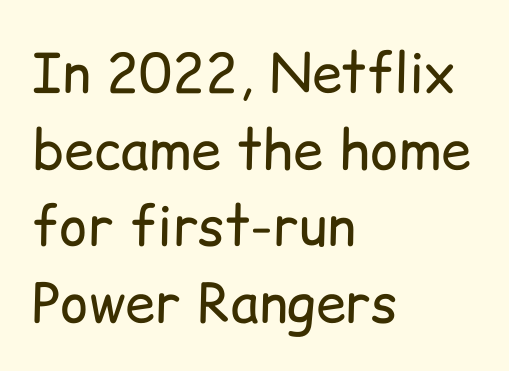
A typesetter would call this proportional, since set widths differ per character. Caption: standard tracking, unaltered. Caption: multi-line text, flush left, ragged right. Type without underlining. Nope, no serifs anywhere on these letters. Nothing heavy about these letters — not bold at all.
